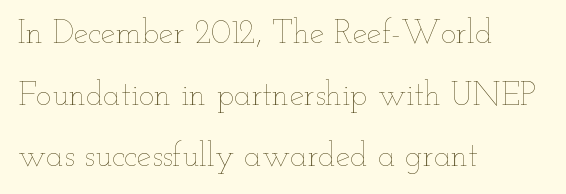
{"italic": "no", "bold": "no", "weight": "thin", "width": "wide", "stroke_contrast": "low", "x_height": "small", "monospaced": "no", "underline": "no", "align": "left", "line_spacing_ratio": 1.87, "letter_spacing": "normal", "letter_spacing_em": 0.0, "glyph_px": 33}
